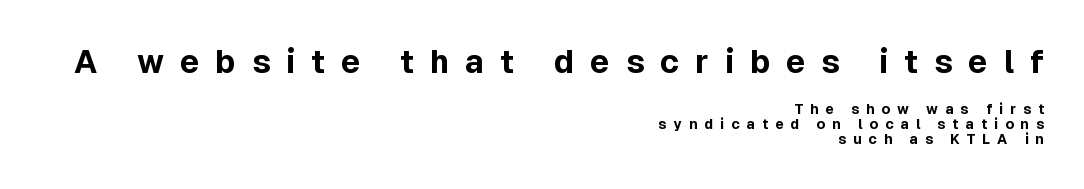
The image shows 32 px bold sans-serif type, upright; set right-aligned, tight line spacing (1.05x), unusually wide letter spacing (+0.5 em), not underlined; the first (top) block is 2.29x larger; a medium x-height.
